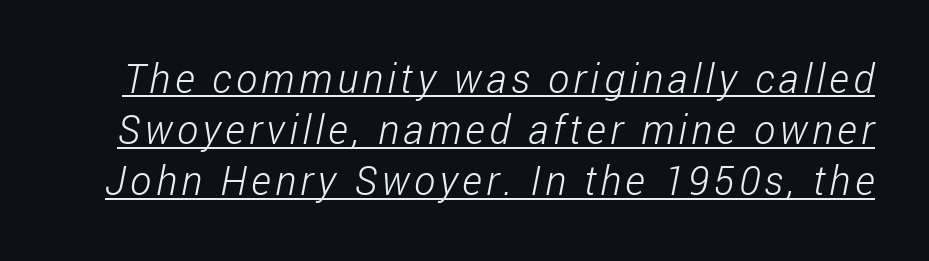
The image shows 40 px light, condensed sans-serif type; set normal line spacing (1.28x), underlined; low stroke contrast and a medium x-height.
